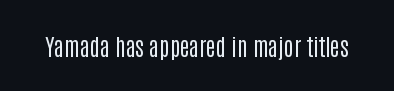
Q: Is the text bold? A: No.
Q: Is the text italic (slanted)? A: No, it is upright.
Q: Is the text underlined? A: No.
Q: Is the spacing between letters normal or unusually wide? A: Normal.
